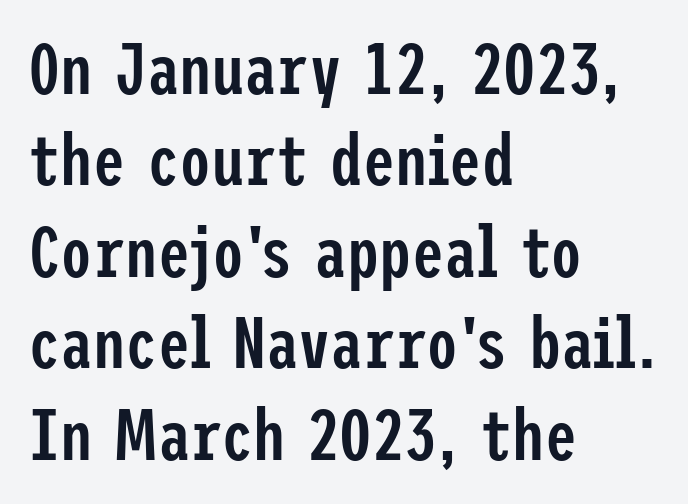
Notice how the passage keeps a crisp vertical edge on the left only. Style check: upright. A semibold gives these letters moderate extra thickness, short of bold. Caption: standard tracking, unaltered.
